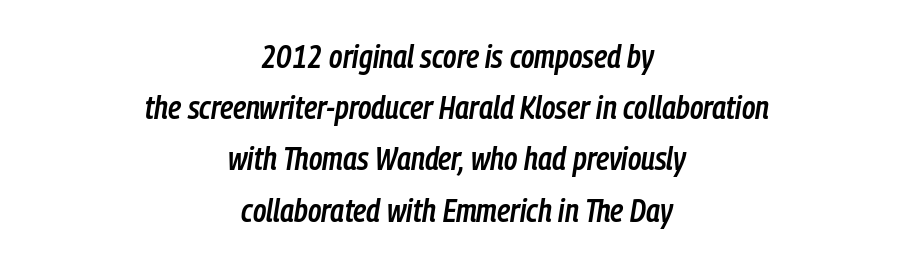
Q: Is the text bold? A: Semi-bold.
Q: Is the text italic (slanted)? A: Yes, it leans right by about 9 degrees.
Q: Is the text underlined? A: No.
Q: How is the paragraph aligned? A: Centered.
Q: Is the spacing between letters normal or unusually wide? A: Normal.
Q: Is the spacing between lines tight, normal or loose? A: Normal.
Q: Width (condensed, normal, or wide)? A: Condensed.
Q: Stroke contrast? A: Low.
Q: x-height? A: Medium.
Q: Monospaced? A: No.
